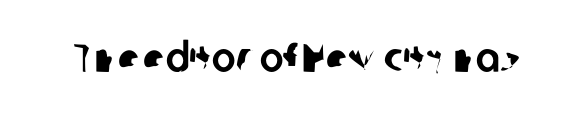
The image shows 40 px sans-serif type; set normal letter spacing, not underlined; low stroke contrast and a medium x-height.
